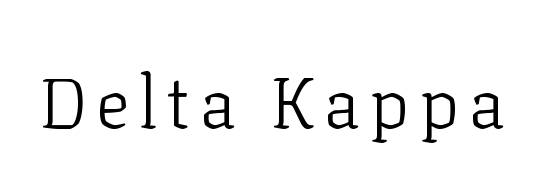
Q: Is the text bold? A: No.
Q: Is the text italic (slanted)? A: No, it is upright.
Q: Is the typeface a serif or a sans-serif typeface? A: Serif.
Q: Is the text underlined? A: No.
Q: Width (condensed, normal, or wide)? A: Normal.
Q: Stroke contrast? A: Low.
Q: x-height? A: Medium.
Q: Monospaced? A: No.
